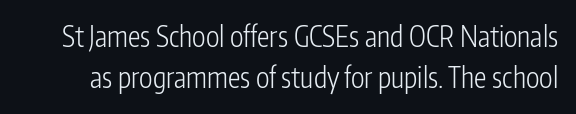
No extra tracking has been applied to these lines. Posture: vertical. You could not count columns in this text — the font is proportionally spaced. The font family rendered here belongs to the sans-serif group. Letters have the restrained weight of plain body copy at most. The designer left line spacing at the default.
